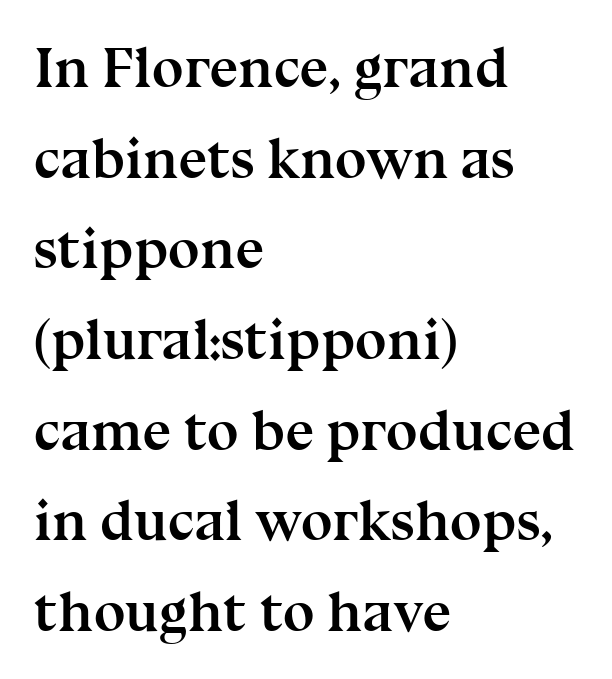
{"serif": "yes", "italic": "no", "bold": "yes", "weight": "semibold", "width": "normal", "stroke_contrast": "medium", "x_height": "medium", "monospaced": "no", "underline": "no", "align": "left", "line_spacing": "normal", "line_spacing_ratio": 1.59, "letter_spacing": "normal", "letter_spacing_em": 0.0, "glyph_px": 57}
